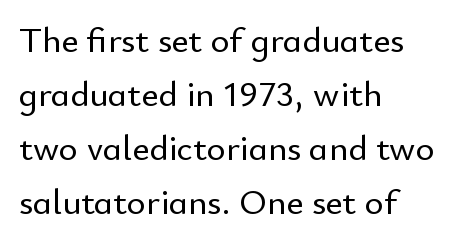
The image shows 36 px sans-serif type, upright; set left-aligned, normal line spacing (1.5x), normal letter spacing, not underlined; low stroke contrast and a small x-height.
